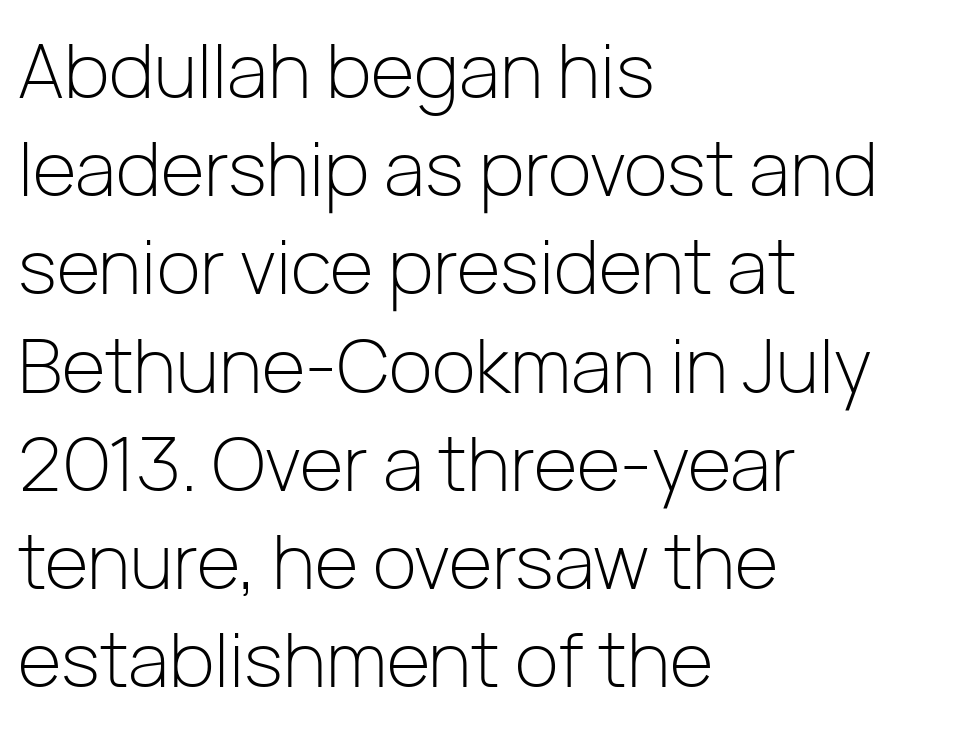
Q: Is the text bold? A: No.
Q: Is the text italic (slanted)? A: No, it is upright.
Q: Is the typeface a serif or a sans-serif typeface? A: Sans-serif.
Q: Is the text underlined? A: No.
Q: How is the paragraph aligned? A: Left-aligned.
Q: Is the spacing between letters normal or unusually wide? A: Normal.
Q: Is the spacing between lines tight, normal or loose? A: Normal.
Q: Width (condensed, normal, or wide)? A: Normal.
Q: Stroke contrast? A: Low.
Q: x-height? A: Medium.
Q: Monospaced? A: No.
